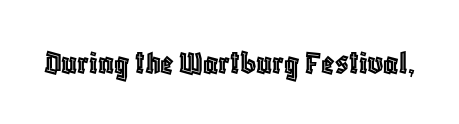
The image shows 35 px condensed type, upright; set normal letter spacing, not underlined; a large x-height.
